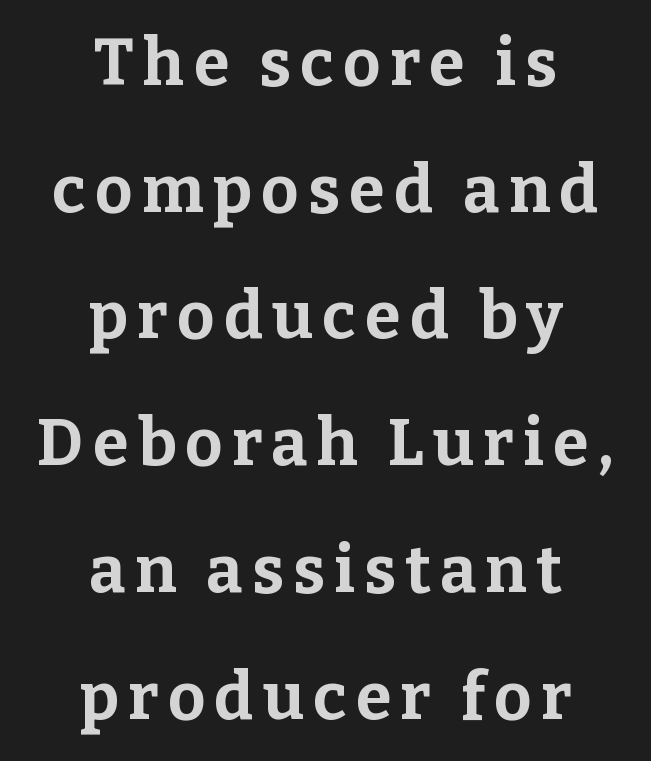
{"serif": "yes", "italic": "no", "bold": "yes", "weight": "bold", "width": "normal", "stroke_contrast": "low", "x_height": "medium", "monospaced": "no", "underline": "no", "align": "center", "line_spacing": "loose", "line_spacing_ratio": 1.95, "glyph_px": 65}
